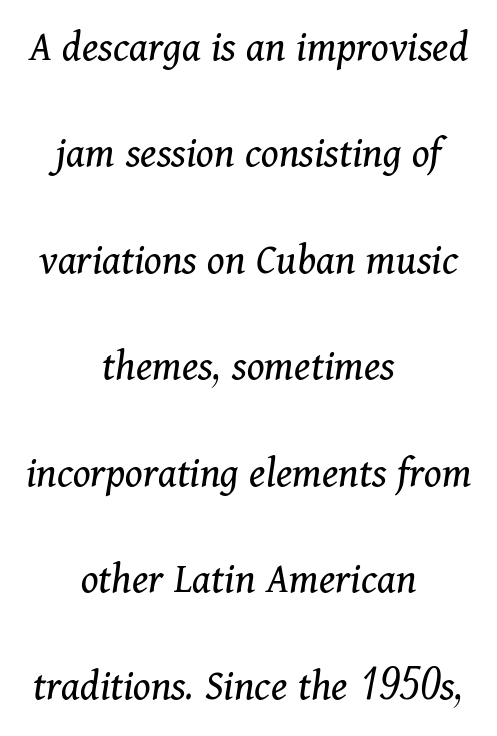
Q: Is the text bold? A: No.
Q: Is the text italic (slanted)? A: Yes, it leans right by about 11 degrees.
Q: Is the typeface a serif or a sans-serif typeface? A: Serif.
Q: Is the text underlined? A: No.
Q: How is the paragraph aligned? A: Centered.
Q: Is the spacing between letters normal or unusually wide? A: Normal.
Q: Is the spacing between lines tight, normal or loose? A: Loose.
Q: Width (condensed, normal, or wide)? A: Normal.
Q: Stroke contrast? A: Medium.
Q: x-height? A: Medium.
Q: Monospaced? A: No.
